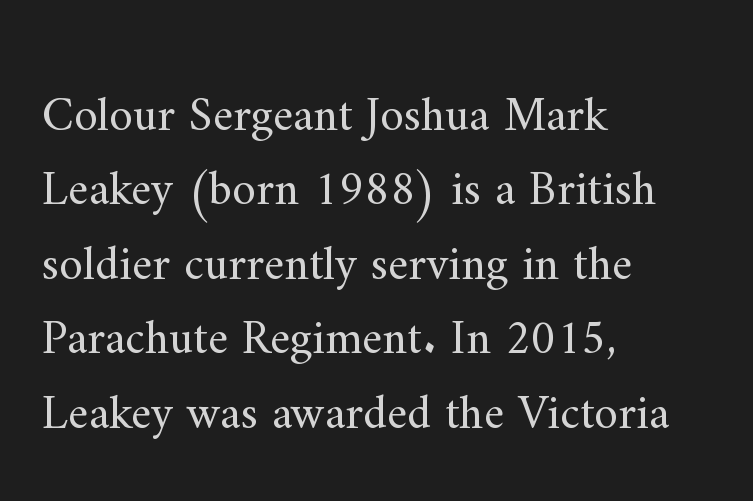
The image shows 48 px regular-weight serif type, upright; set left-aligned, normal line spacing (1.55x), normal letter spacing, not underlined; medium stroke contrast and a small x-height.
